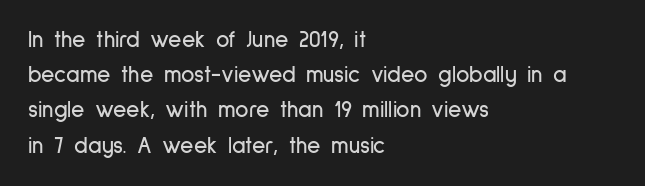
{"italic": "no", "underline": "no", "align": "left", "line_spacing": "normal", "line_spacing_ratio": 1.53, "letter_spacing": "normal", "letter_spacing_em": 0.0, "glyph_px": 23}
